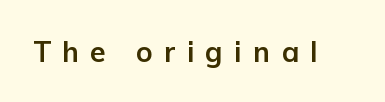
Q: Is the text bold? A: Yes.
Q: Is the text italic (slanted)? A: No, it is upright.
Q: Is the typeface a serif or a sans-serif typeface? A: Sans-serif.
Q: Is the text underlined? A: No.
Q: Is the spacing between letters normal or unusually wide? A: Unusually wide.
Q: Width (condensed, normal, or wide)? A: Normal.
Q: Stroke contrast? A: Low.
Q: x-height? A: Medium.
Q: Monospaced? A: No.
